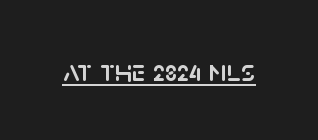
Is this a fixed-width face? No — the glyphs have proportional, varying widths. This sample uses an upright cut, with every glyph sitting square on the baseline. Observe the ordinary spacing: letters are neighbours, not strangers. This is sans-serif lettering, the kind often seen on screens and signage. This rendering features underlined lettering.
